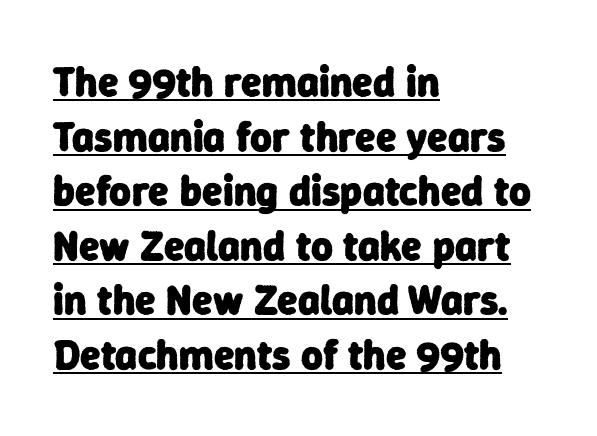
The image shows 42 px heavy sans-serif type; set left-aligned, normal line spacing (1.3x), normal letter spacing, underlined; low stroke contrast and a medium x-height.
